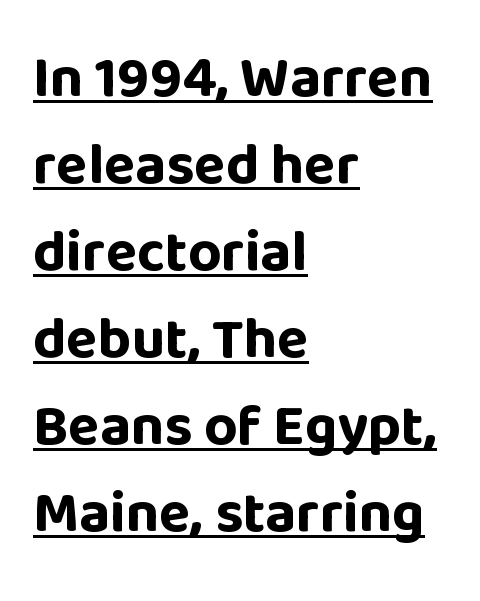
{"serif": "no", "italic": "no", "bold": "yes", "weight": "bold", "width": "normal", "stroke_contrast": "low", "x_height": "large", "monospaced": "no", "underline": "yes", "align": "left", "line_spacing": "normal", "line_spacing_ratio": 1.5, "letter_spacing": "normal", "letter_spacing_em": 0.0, "glyph_px": 58}
